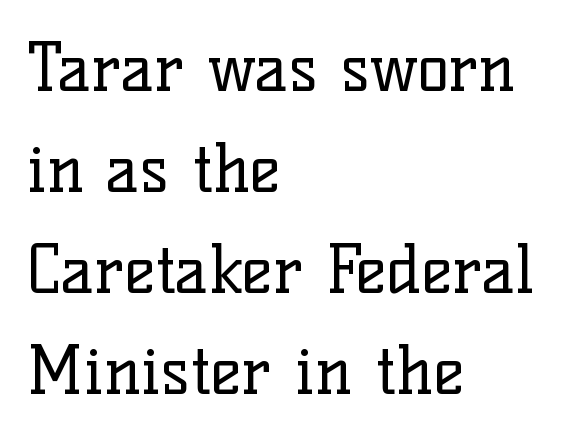
{"serif": "yes", "italic": "no", "bold": "no", "weight": "regular", "width": "normal", "stroke_contrast": "low", "x_height": "medium", "monospaced": "no", "underline": "no", "align": "left", "line_spacing": "normal", "line_spacing_ratio": 1.53, "letter_spacing": "normal", "letter_spacing_em": 0.0, "glyph_px": 66}
